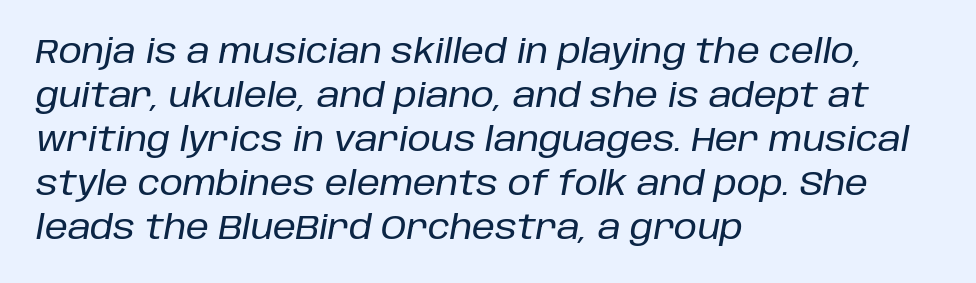
Characters are canted at an angle relative to the baseline's perpendicular. Do the characters align in a grid? No, the font is proportional. Line starts are locked; line ends wander. Normally led — the rows are evenly, conventionally spaced. Unmarked baselines from the first word to the last. Caption: standard tracking, unaltered.
